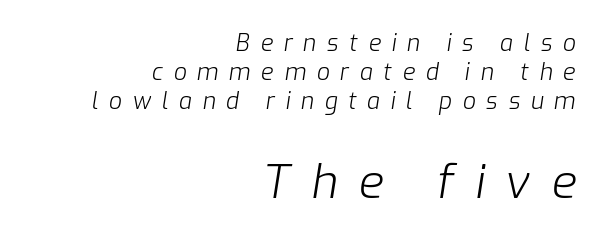
Q: Is the text bold? A: No.
Q: Is the text italic (slanted)? A: Yes, it leans right by about 9 degrees.
Q: Is the text underlined? A: No.
Q: How is the paragraph aligned? A: Right-aligned.
Q: Is the spacing between letters normal or unusually wide? A: Unusually wide.
Q: Is the spacing between lines tight, normal or loose? A: Normal.
Q: Which block of text is set in a larger size, the first (top) or the second (bottom)? A: The second (bottom) one.
Q: Width (condensed, normal, or wide)? A: Normal.
Q: Stroke contrast? A: Low.
Q: x-height? A: Medium.
Q: Monospaced? A: No.
